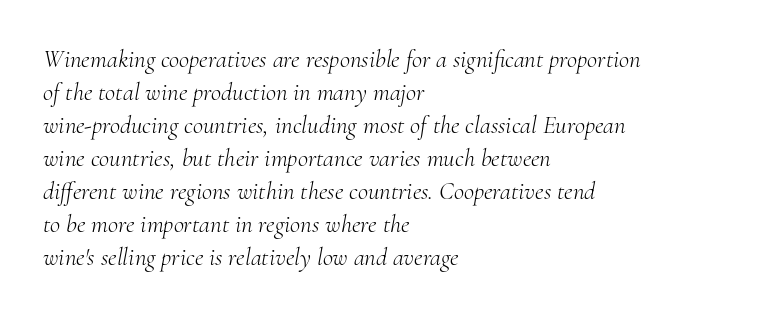
The image shows 25 px text type, italic (leaning right); set left-aligned, normal line spacing (1.32x), normal letter spacing, not underlined.
